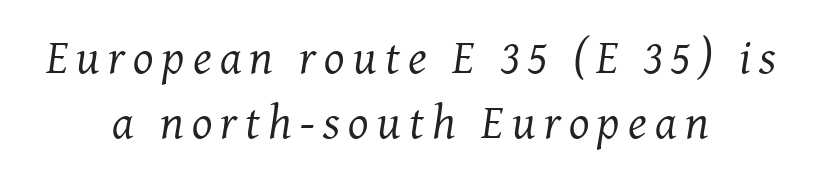
Q: Is the text bold? A: No.
Q: Is the text italic (slanted)? A: Yes, it leans right by about 7 degrees.
Q: Is the typeface a serif or a sans-serif typeface? A: Serif.
Q: Is the text underlined? A: No.
Q: How is the paragraph aligned? A: Centered.
Q: Is the spacing between lines tight, normal or loose? A: Normal.
Q: Width (condensed, normal, or wide)? A: Normal.
Q: Stroke contrast? A: Medium.
Q: x-height? A: Medium.
Q: Monospaced? A: No.
